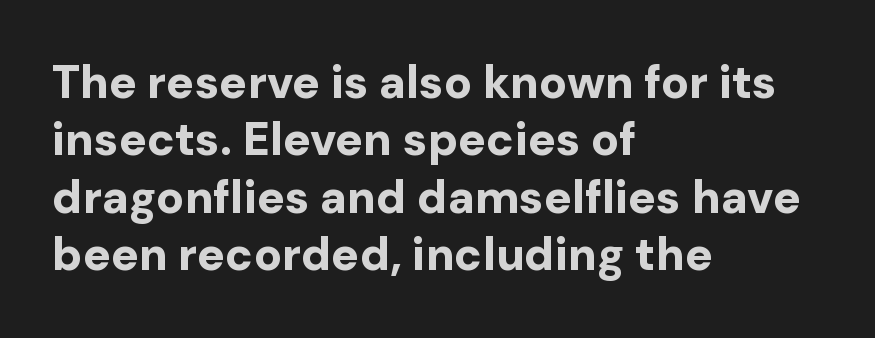
Q: Is the text bold? A: Yes.
Q: Is the text italic (slanted)? A: No, it is upright.
Q: Is the typeface a serif or a sans-serif typeface? A: Sans-serif.
Q: Is the text underlined? A: No.
Q: How is the paragraph aligned? A: Left-aligned.
Q: Is the spacing between letters normal or unusually wide? A: Normal.
Q: Is the spacing between lines tight, normal or loose? A: Normal.
Q: Width (condensed, normal, or wide)? A: Normal.
Q: Stroke contrast? A: Low.
Q: x-height? A: Medium.
Q: Monospaced? A: No.
